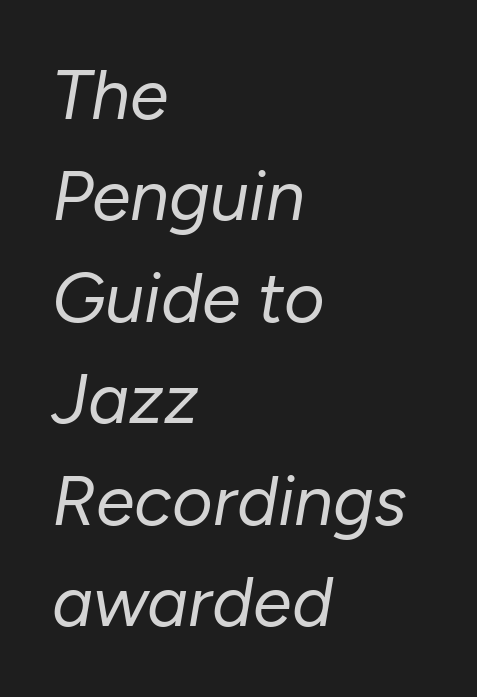
Q: Is the text bold? A: No.
Q: Is the text italic (slanted)? A: Yes, it leans right by about 10 degrees.
Q: Is the text underlined? A: No.
Q: How is the paragraph aligned? A: Left-aligned.
Q: Is the spacing between letters normal or unusually wide? A: Normal.
Q: Is the spacing between lines tight, normal or loose? A: Normal.
Q: Width (condensed, normal, or wide)? A: Normal.
Q: Stroke contrast? A: Low.
Q: x-height? A: Medium.
Q: Monospaced? A: No.
